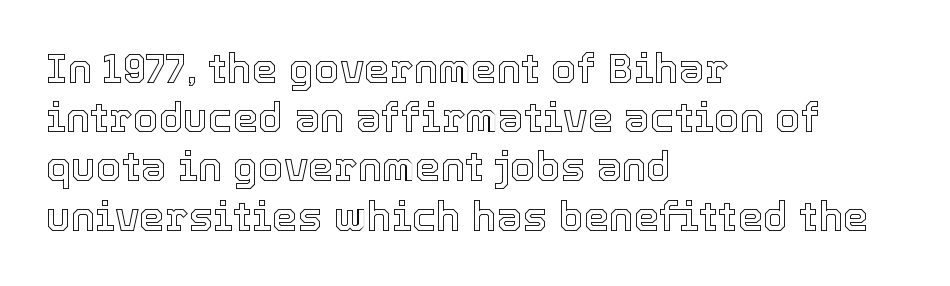
Q: Is the text italic (slanted)? A: No, it is upright.
Q: Is the text underlined? A: No.
Q: How is the paragraph aligned? A: Left-aligned.
Q: Is the spacing between letters normal or unusually wide? A: Normal.
Q: Width (condensed, normal, or wide)? A: Normal.
Q: x-height? A: Medium.
Q: Monospaced? A: No.
